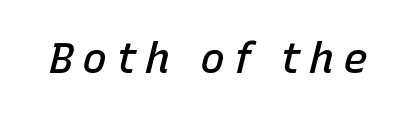
Q: Is the text bold? A: Semi-bold.
Q: Is the text italic (slanted)? A: Yes, it leans right by about 15 degrees.
Q: Is the text underlined? A: No.
Q: Is the spacing between letters normal or unusually wide? A: Unusually wide.
Q: Width (condensed, normal, or wide)? A: Normal.
Q: Stroke contrast? A: Low.
Q: x-height? A: Medium.
Q: Monospaced? A: No.
